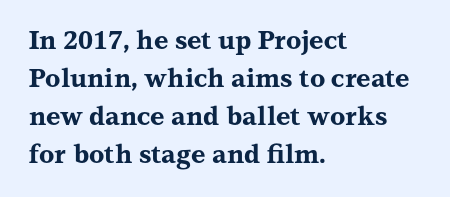
The image shows 25 px bold type, upright; set left-aligned, normal line spacing (1.52x), normal letter spacing, not underlined.
